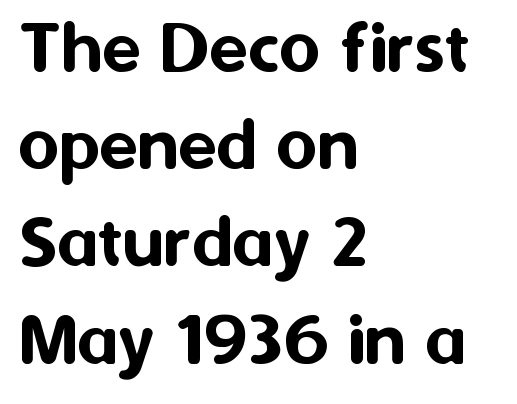
The image shows 79 px sans-serif type, upright; set left-aligned, line spacing 1.23x, normal letter spacing, not underlined; medium stroke contrast and a medium x-height.
